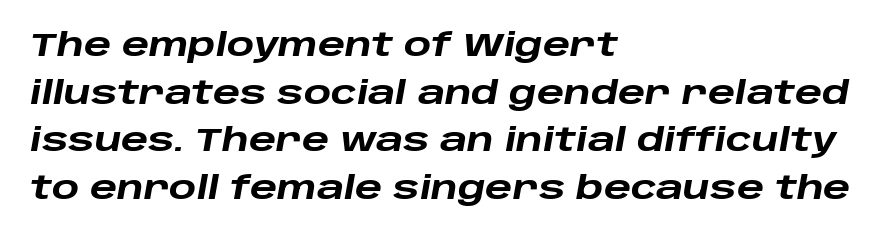
The image shows 32 px heavy, wide type, italic (leaning right); set left-aligned, normal line spacing (1.49x), normal letter spacing, not underlined; low stroke contrast and a large x-height.
